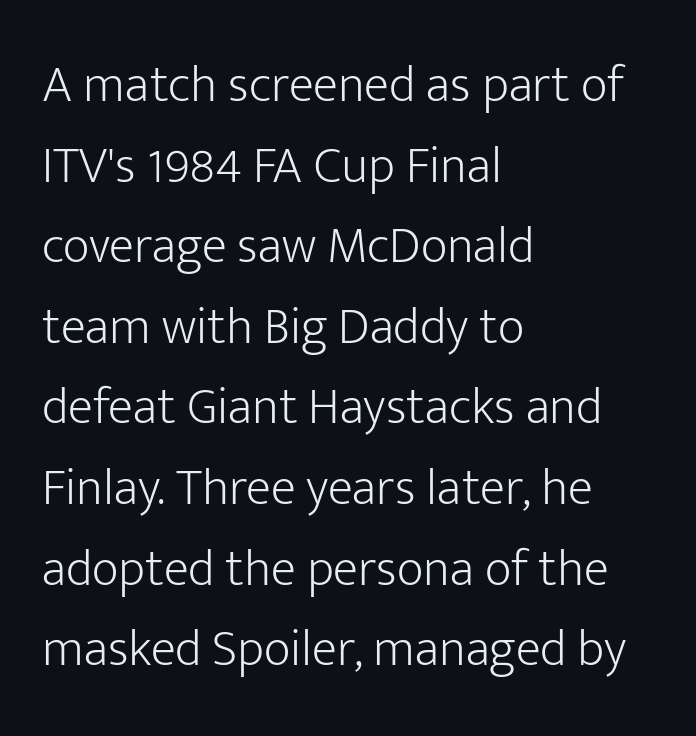
{"serif": "no", "italic": "no", "bold": "no", "weight": "light", "width": "normal", "stroke_contrast": "low", "x_height": "medium", "monospaced": "no", "underline": "no", "align": "left", "line_spacing": "normal", "line_spacing_ratio": 1.55, "letter_spacing": "normal", "letter_spacing_em": 0.0, "glyph_px": 52}
